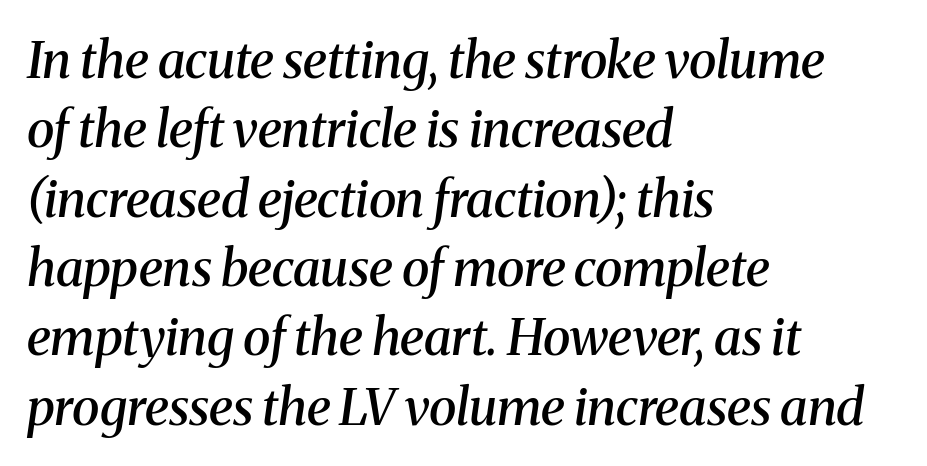
{"serif": "yes", "italic": "yes", "lean": "right", "slant_degrees": 8, "bold": "semi", "weight": "semibold", "width": "normal", "stroke_contrast": "medium", "x_height": "medium", "monospaced": "no", "underline": "no", "align": "left", "line_spacing": "normal", "line_spacing_ratio": 1.36, "letter_spacing": "normal", "letter_spacing_em": 0.0, "glyph_px": 51}
